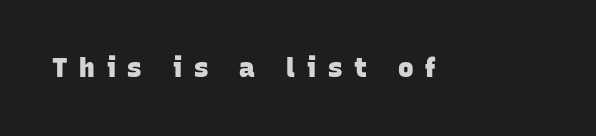
Q: Is the text bold? A: Yes.
Q: Is the text underlined? A: No.
Q: Is the spacing between letters normal or unusually wide? A: Unusually wide.
